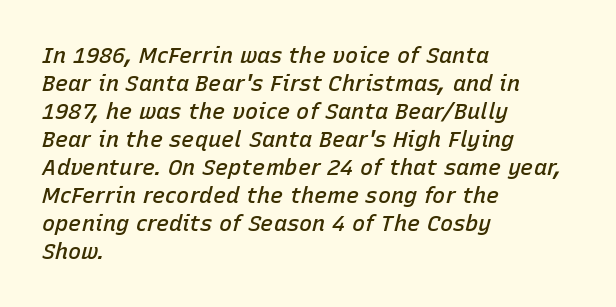
Typographic density is moderately raised because the face is semibold. This rendering leaves character spacing at its baseline value. The lettering tilts uniformly, giving the passage an italic look. Descenders hang freely into open space. This block has exactly the height ordinary leading produces. A classic flush-left, rag-right setting is used for this passage.
